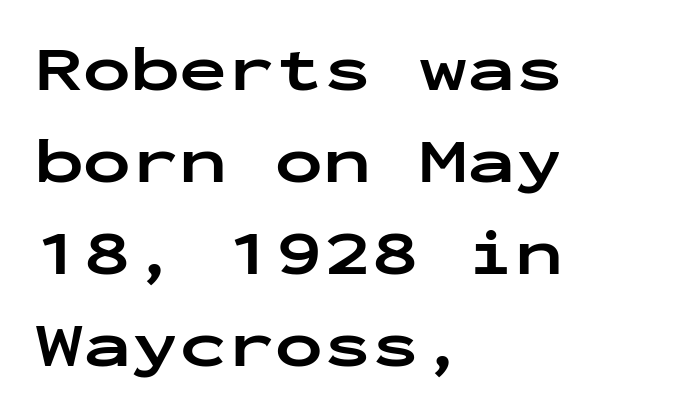
Q: Is the text bold? A: Yes.
Q: Is the text italic (slanted)? A: No, it is upright.
Q: Is the typeface a serif or a sans-serif typeface? A: Sans-serif.
Q: Is the text underlined? A: No.
Q: How is the paragraph aligned? A: Left-aligned.
Q: Is the spacing between letters normal or unusually wide? A: Normal.
Q: Is the spacing between lines tight, normal or loose? A: Normal.
Q: Width (condensed, normal, or wide)? A: Wide.
Q: Stroke contrast? A: Low.
Q: x-height? A: Medium.
Q: Monospaced? A: Yes.
